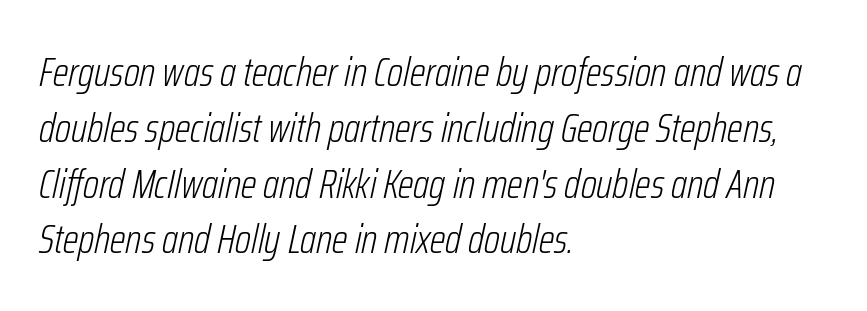
{"italic": "yes", "lean": "right", "slant_degrees": 12, "bold": "no", "weight": "light", "width": "condensed", "stroke_contrast": "low", "x_height": "medium", "monospaced": "no", "underline": "no", "align": "left", "line_spacing": "normal", "line_spacing_ratio": 1.36, "letter_spacing": "normal", "letter_spacing_em": 0.0, "glyph_px": 41}
